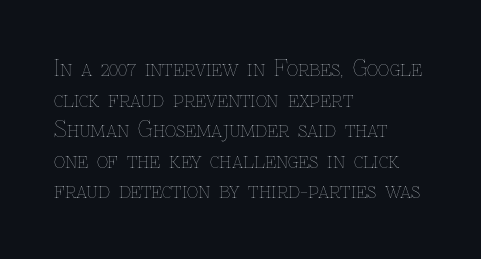
Here the glyphs are tracked normally, forming tight word shapes. This sample keeps an unexceptional amount of space between lines. Every character sits straight up, as roman type does. Each stroke keeps to a modest, everyday thickness or less. This rendering uses left alignment, leaving the right contour irregular. Descenders are the only things crossing below the line.
